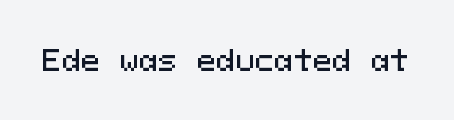
Q: Is the text italic (slanted)? A: No, it is upright.
Q: Is the typeface a serif or a sans-serif typeface? A: Sans-serif.
Q: Is the text underlined? A: No.
Q: Is the spacing between letters normal or unusually wide? A: Normal.
Q: Width (condensed, normal, or wide)? A: Normal.
Q: Stroke contrast? A: Medium.
Q: x-height? A: Medium.
Q: Monospaced? A: Yes.
